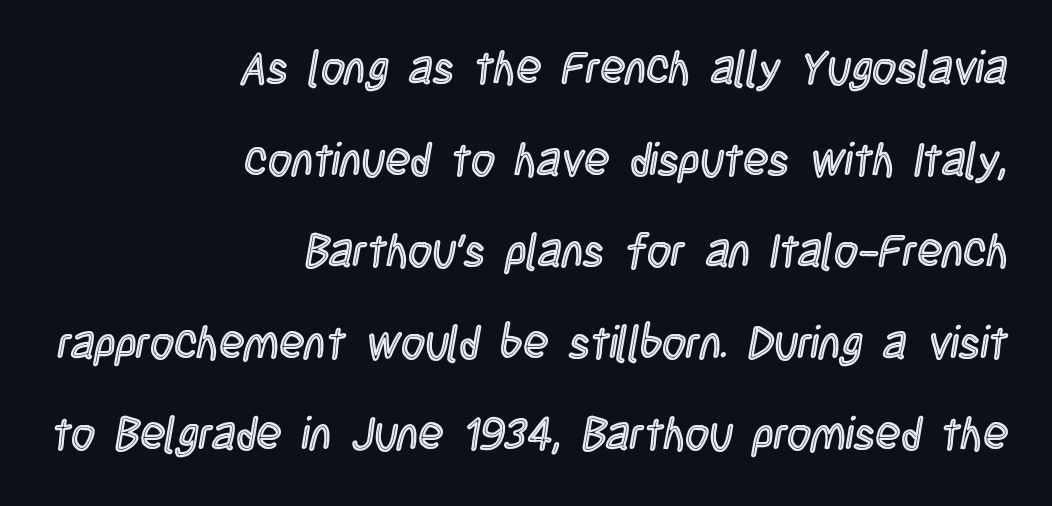
{"width": "condensed", "x_height": "large", "monospaced": "no", "underline": "no", "align": "right", "line_spacing": "loose", "line_spacing_ratio": 1.99, "letter_spacing": "normal", "letter_spacing_em": 0.0, "glyph_px": 46}
